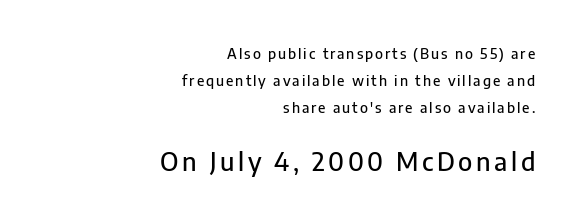
Q: Is the text italic (slanted)? A: No, it is upright.
Q: Is the text underlined? A: No.
Q: How is the paragraph aligned? A: Right-aligned.
Q: Is the spacing between lines tight, normal or loose? A: Loose.
Q: Which block of text is set in a larger size, the first (top) or the second (bottom)? A: The second (bottom) one.
